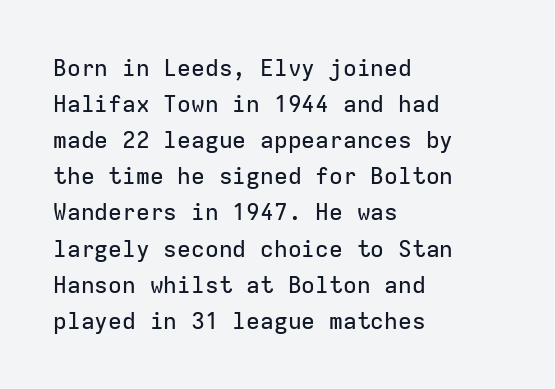
The image shows 23 px text type, upright; set left-aligned, normal line spacing (1.57x), normal letter spacing, not underlined.
